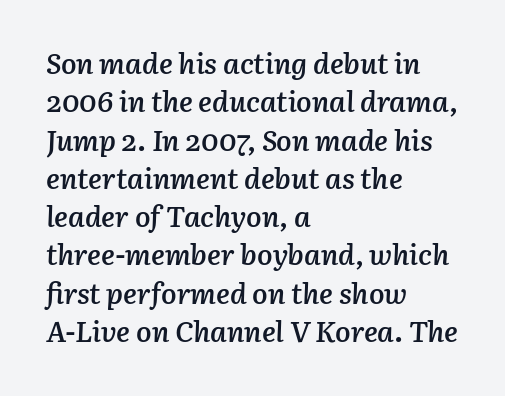
The string is rendered with underlining switched off. Moderately thickened strokes mark this as semibold type. Default kerning and tracking; the words read as compact shapes. Slant detected: the letters are inclined. The passage shown is typed in a proportional face where columns would drift.
